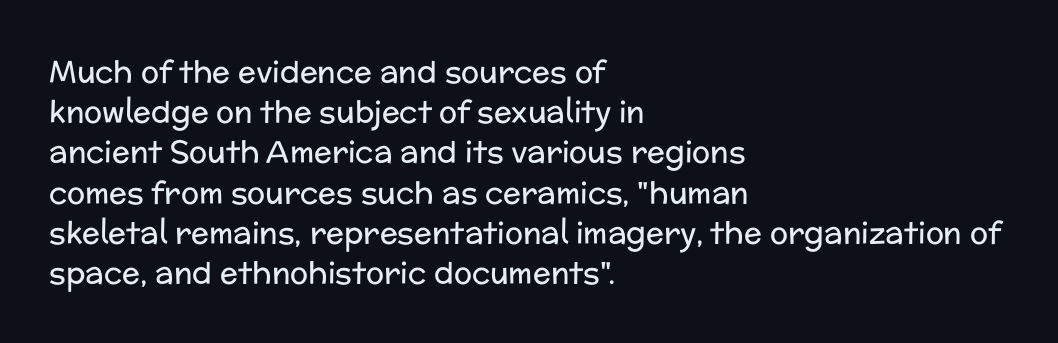
Is the block centered? No — it sits flush against the left margin. Beneath every word, the page is bare. Grotesque or geometric, the face here clearly has no serifs. Look at the tracking — it's just the regular setting, nothing added. Line spacing here is normal. Here the designer chose a conventional face with non-uniform glyph widths.
